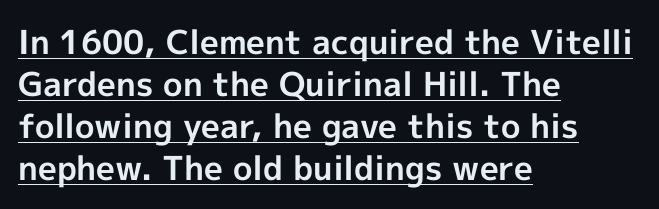
The text block is weighted toward the left margin, trailing off unevenly rightward. Evenly set lines give the paragraph a standard silhouette. Letter spacing: default. A typesetter would label this face a sans. Caption: bold face, heavy strokes.
